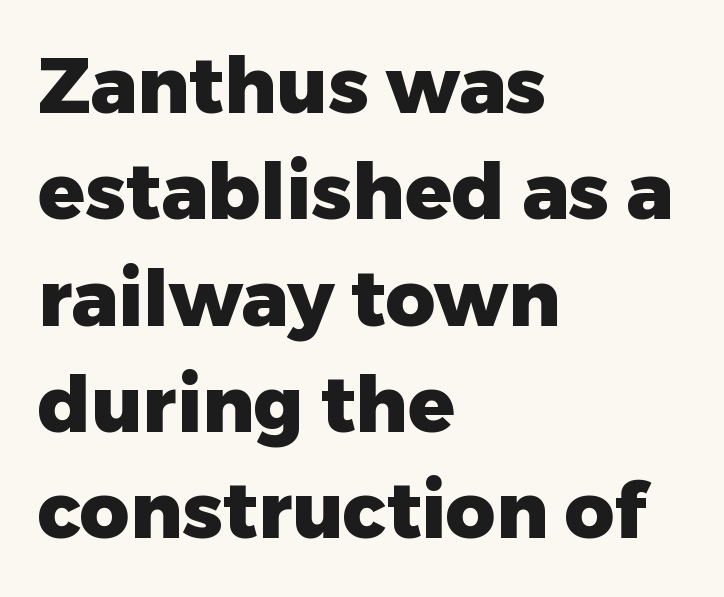
Is the type bold? Yes — the strokes are clearly thick and heavy. The passage shown is typed in a proportional face where columns would drift. Ordinary non-slanted type is in use. Stroke terminals: plain, sans-serif. These lines keep a tight, regular rhythm from letter to letter. Normally led — the rows are evenly, conventionally spaced.
